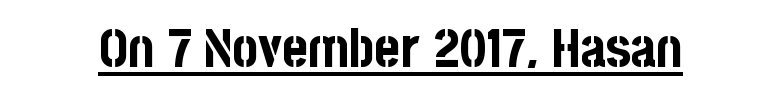
The image shows 54 px bold, condensed sans-serif type, upright; set normal letter spacing, underlined; low stroke contrast and a large x-height.
